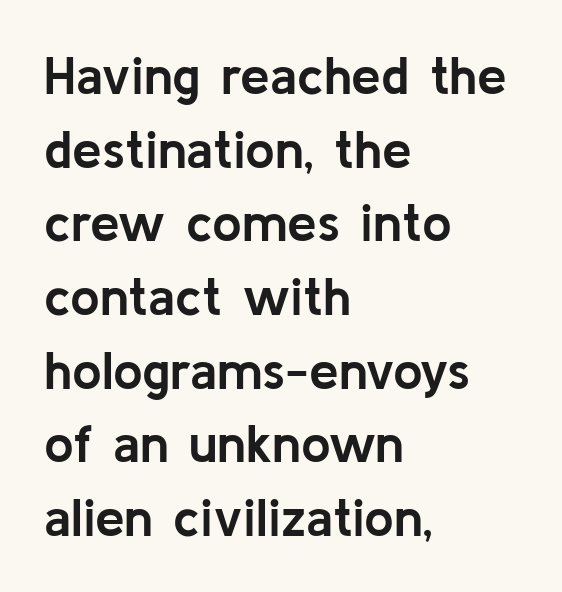
Character widths vary here, with narrow letters taking less room than wide ones. Typographic density is high because the face is bold. Summary of vertical rhythm: regular, with standard interline spacing. The text was rendered using a sans face with plain stroke endings.
